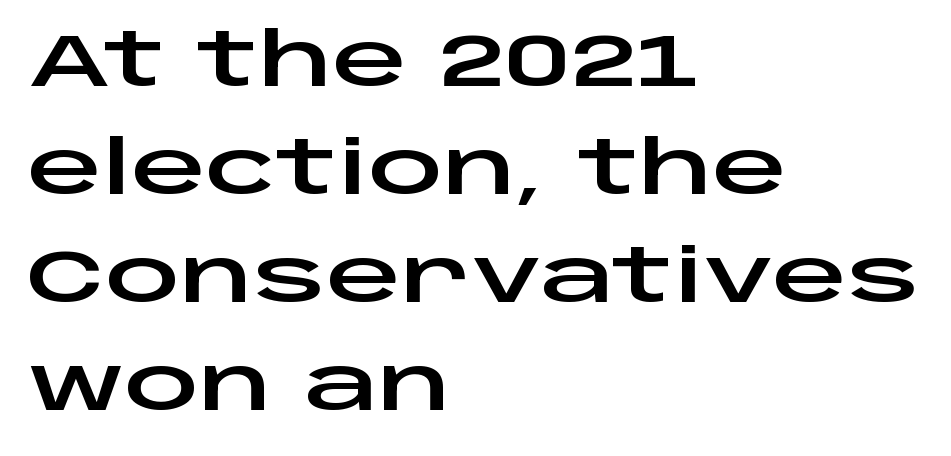
The image shows 74 px wide sans-serif type, upright; set left-aligned, normal line spacing (1.46x), normal letter spacing, not underlined; low stroke contrast and a large x-height.
